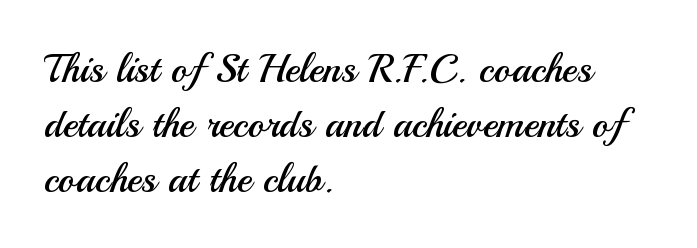
The face used here is proportionally spaced, like ordinary book or web type. The block of text has a typical density, with ordinary space between rows. The space beneath each line is pristine and unruled.
